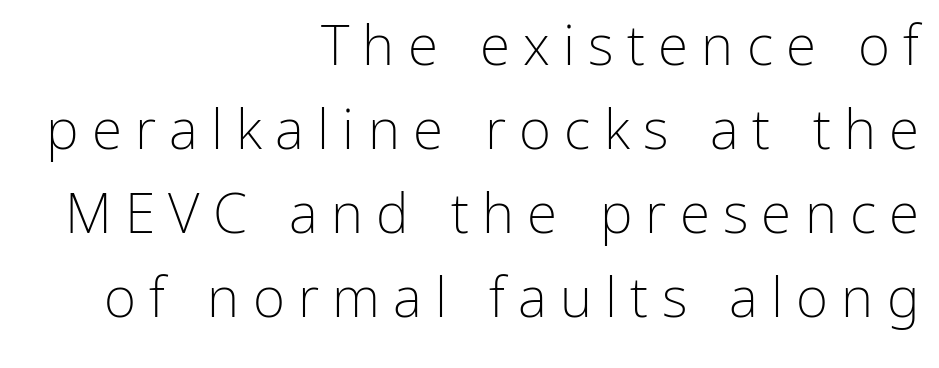
Characters follow at a spacing far wider than the type designer built in. The weight tops out at a normal text grade. Line spacing here is normal. Underlining? Definitely not there. Think of a printed novel: that variable character pitch is what you see here.
